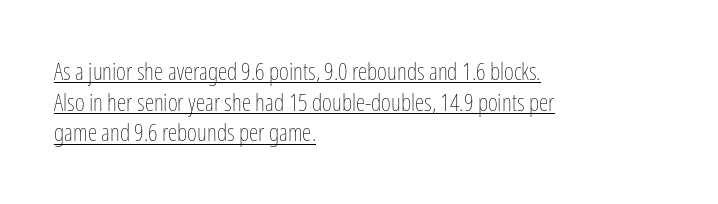
Which margin do the lines hug? The left one — the right edge is uneven. Normally led — the rows are evenly, conventionally spaced. It's the straight-up-and-down kind of type. This reads as an unemphasized weight, regular at the heaviest. Like a heading marked for emphasis, these lines bear an underscore.
